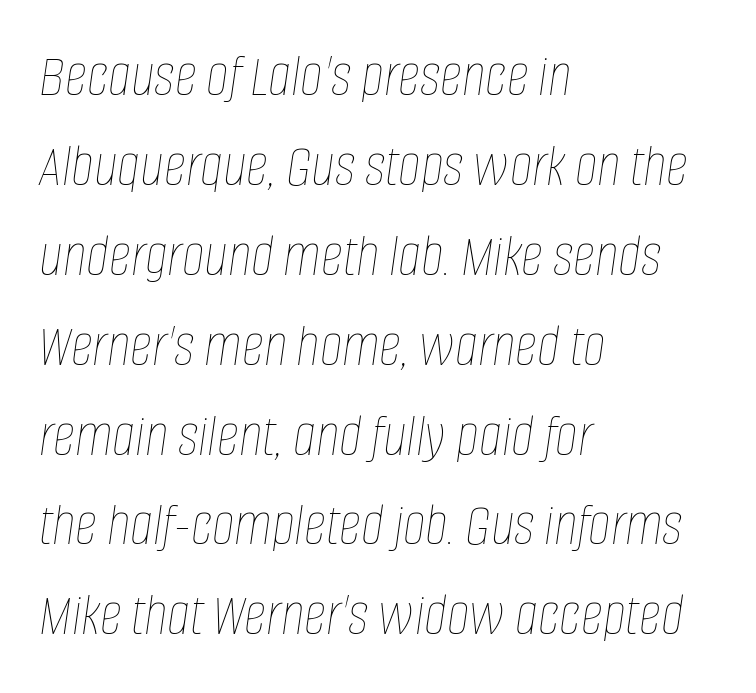
The image shows 62 px thin, condensed type, italic (leaning right); set left-aligned, normal line spacing (1.45x), normal letter spacing, not underlined; low stroke contrast and a large x-height.
